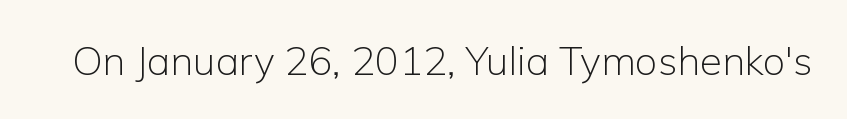
Q: Is the text bold? A: No.
Q: Is the text italic (slanted)? A: No, it is upright.
Q: Is the typeface a serif or a sans-serif typeface? A: Sans-serif.
Q: Is the text underlined? A: No.
Q: Is the spacing between letters normal or unusually wide? A: Normal.
Q: Width (condensed, normal, or wide)? A: Normal.
Q: Stroke contrast? A: Low.
Q: x-height? A: Medium.
Q: Monospaced? A: No.
